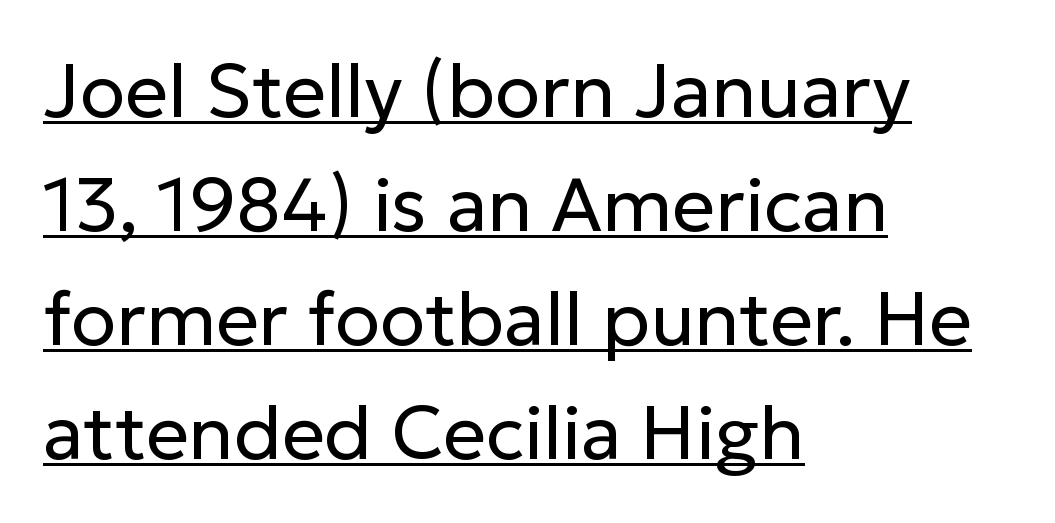
Q: Is the text bold? A: No.
Q: Is the text italic (slanted)? A: No, it is upright.
Q: Is the typeface a serif or a sans-serif typeface? A: Sans-serif.
Q: Is the text underlined? A: Yes.
Q: How is the paragraph aligned? A: Left-aligned.
Q: Is the spacing between letters normal or unusually wide? A: Normal.
Q: Is the spacing between lines tight, normal or loose? A: Normal.
Q: Width (condensed, normal, or wide)? A: Normal.
Q: Stroke contrast? A: Low.
Q: x-height? A: Medium.
Q: Monospaced? A: No.
